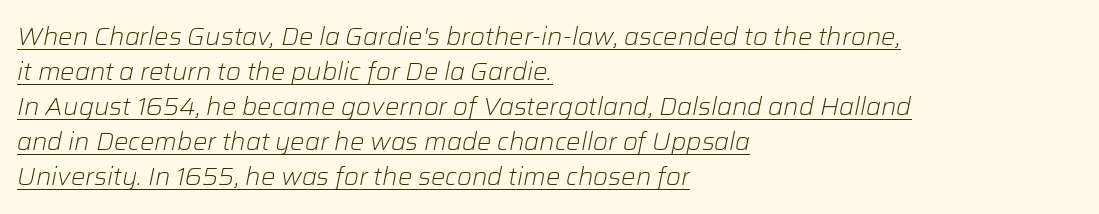
The image shows 24 px text type, italic (leaning right); set left-aligned, normal line spacing (1.46x), normal letter spacing, underlined.
